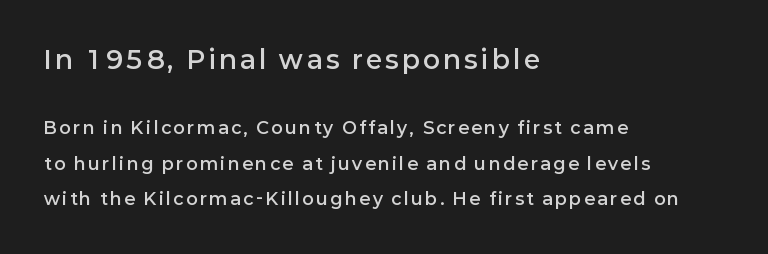
Q: Is the text bold? A: Semi-bold.
Q: Is the text italic (slanted)? A: No, it is upright.
Q: Is the text underlined? A: No.
Q: How is the paragraph aligned? A: Left-aligned.
Q: Is the spacing between lines tight, normal or loose? A: Loose.
Q: Which block of text is set in a larger size, the first (top) or the second (bottom)? A: The first (top) one.
